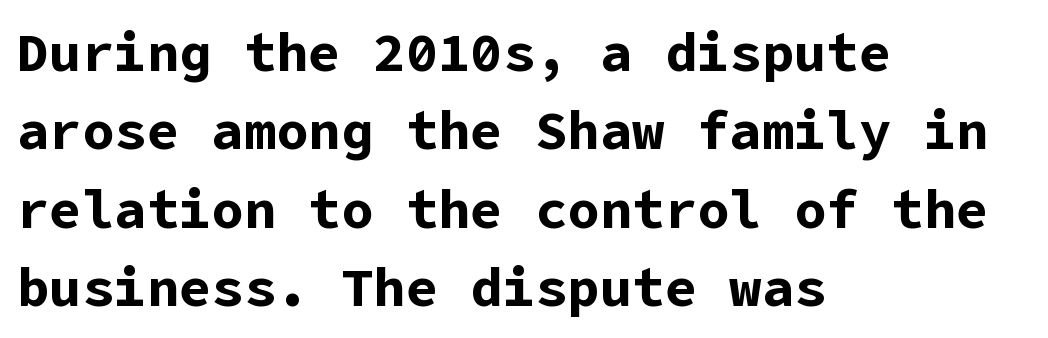
{"serif": "no", "italic": "no", "bold": "yes", "weight": "bold", "width": "normal", "stroke_contrast": "low", "x_height": "medium", "underline": "no", "align": "left", "line_spacing": "normal", "line_spacing_ratio": 1.45, "letter_spacing": "normal", "letter_spacing_em": 0.0, "glyph_px": 54}
